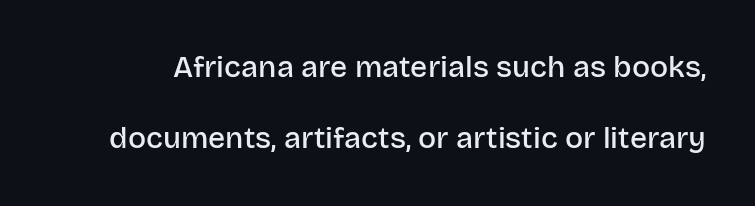
The typography opts for an upright posture over an oblique one. The face used here is rendered with its standard letterfit. Plain, unruled lines of type. This sample uses a sans-serif face.
